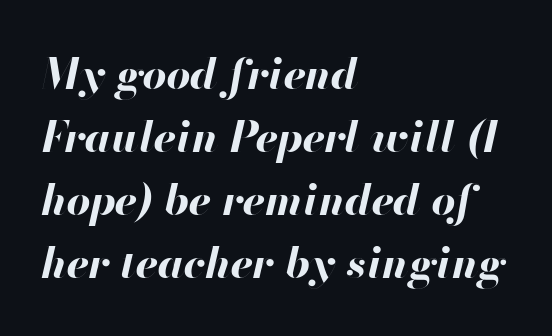
The image shows 42 px bold type, italic (leaning right); set left-aligned, normal line spacing (1.5x), normal letter spacing, not underlined; high stroke contrast and a small x-height.
